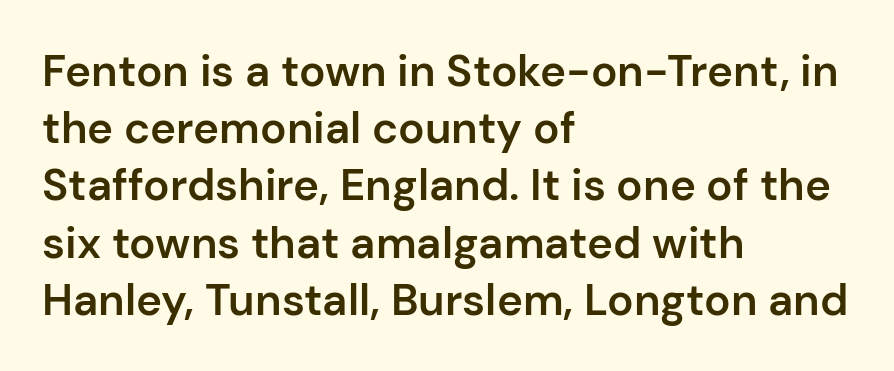
Line starts are locked; line ends wander. The lettering stays uniformly vertical, giving the passage a roman look. Vertical spacing — default. Just letters on the line, the space beneath them empty.
